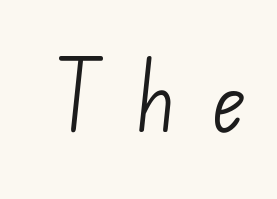
{"serif": "no", "bold": "no", "weight": "light", "width": "normal", "stroke_contrast": "low", "x_height": "small", "monospaced": "no", "underline": "no", "letter_spacing": "wide", "letter_spacing_em": 0.45, "glyph_px": 76}
